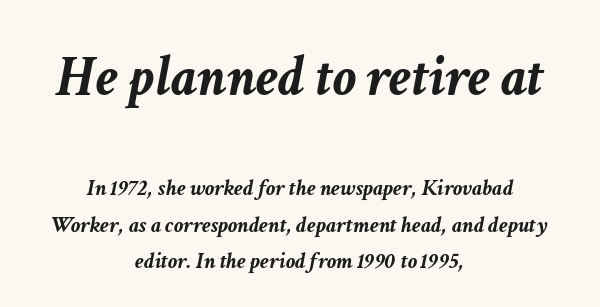
Q: Is the text bold? A: Yes.
Q: Is the text italic (slanted)? A: Yes, it leans right by about 11 degrees.
Q: Is the text underlined? A: No.
Q: How is the paragraph aligned? A: Centered.
Q: Is the spacing between letters normal or unusually wide? A: Normal.
Q: Is the spacing between lines tight, normal or loose? A: Normal.
Q: Which block of text is set in a larger size, the first (top) or the second (bottom)? A: The first (top) one.
Q: Width (condensed, normal, or wide)? A: Normal.
Q: Stroke contrast? A: Low.
Q: x-height? A: Medium.
Q: Monospaced? A: No.
